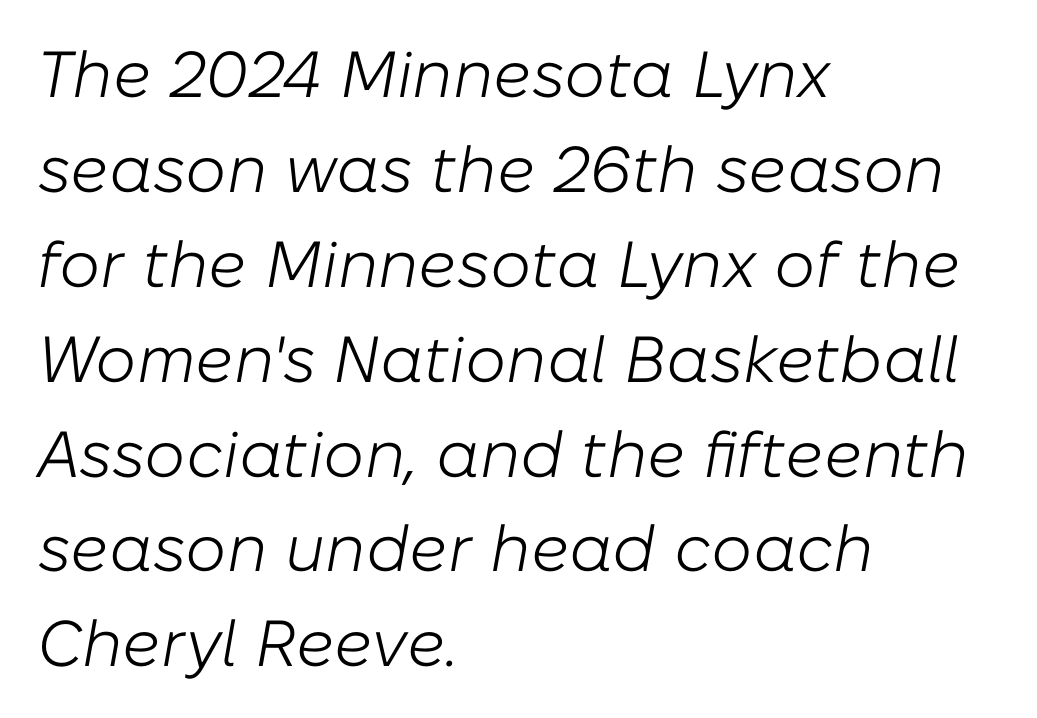
{"italic": "yes", "lean": "right", "slant_degrees": 10, "bold": "no", "weight": "light", "width": "normal", "stroke_contrast": "low", "x_height": "medium", "monospaced": "no", "underline": "no", "align": "left", "line_spacing": "normal", "line_spacing_ratio": 1.46, "letter_spacing": "normal", "letter_spacing_em": 0.0, "glyph_px": 65}
